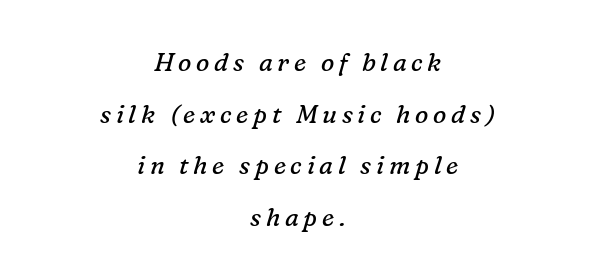
{"italic": "yes", "lean": "right", "slant_degrees": 16, "bold": "no", "underline": "no", "align": "center", "line_spacing": "loose", "line_spacing_ratio": 2.07, "glyph_px": 25}
